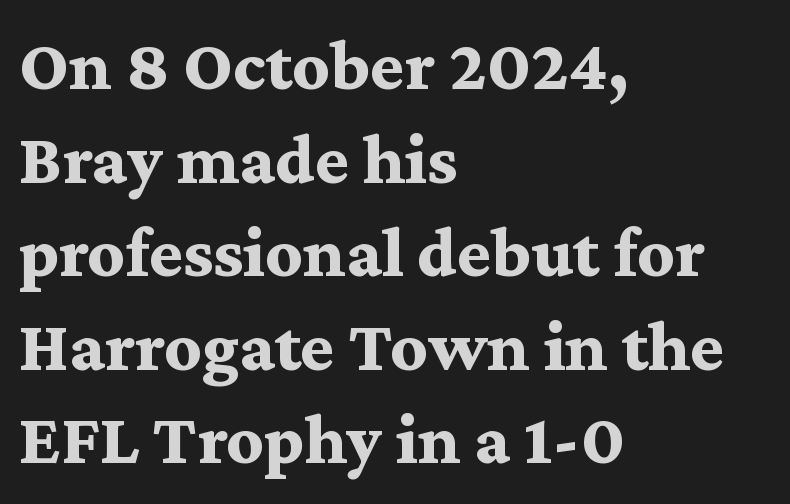
Q: Is the text bold? A: Yes.
Q: Is the text italic (slanted)? A: No, it is upright.
Q: Is the typeface a serif or a sans-serif typeface? A: Serif.
Q: Is the text underlined? A: No.
Q: How is the paragraph aligned? A: Left-aligned.
Q: Is the spacing between letters normal or unusually wide? A: Normal.
Q: Is the spacing between lines tight, normal or loose? A: Normal.
Q: Width (condensed, normal, or wide)? A: Wide.
Q: Stroke contrast? A: Medium.
Q: x-height? A: Medium.
Q: Monospaced? A: No.
